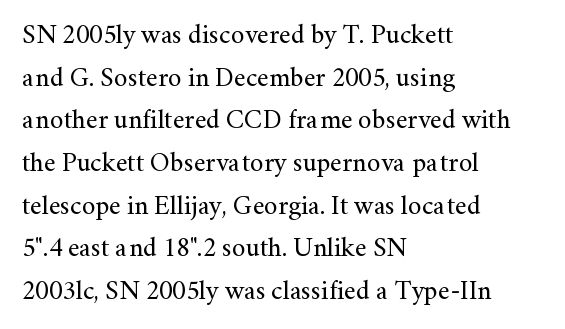
{"italic": "no", "bold": "no", "underline": "no", "align": "left", "line_spacing": "normal", "line_spacing_ratio": 1.58, "letter_spacing": "normal", "letter_spacing_em": 0.0, "glyph_px": 27}
